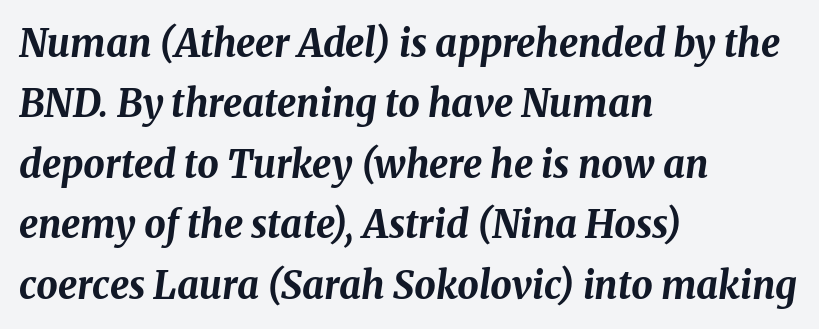
The image shows 38 px bold type, italic (leaning right); set left-aligned, normal line spacing (1.59x), normal letter spacing, not underlined; medium stroke contrast and a medium x-height.
